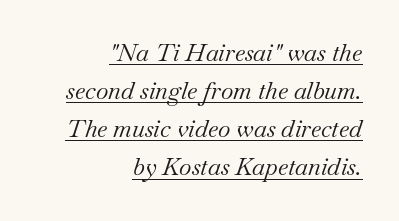
Q: Is the text bold? A: No.
Q: Is the text italic (slanted)? A: Yes, it leans right by about 18 degrees.
Q: Is the text underlined? A: Yes.
Q: How is the paragraph aligned? A: Right-aligned.
Q: Is the spacing between letters normal or unusually wide? A: Normal.
Q: Is the spacing between lines tight, normal or loose? A: Normal.
